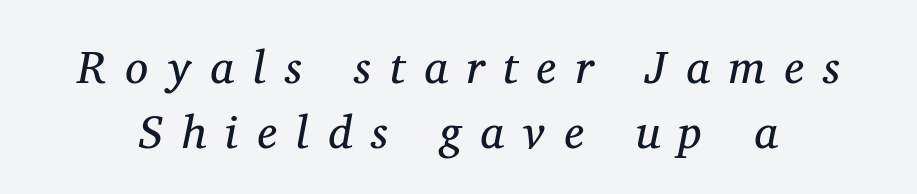
Interline gaps are of average width in this sample. The face used here is rendered with a markedly widened letterfit. A typesetter would call this proportional, since set widths differ per character. No chunkiness to these letters — they're not bold.
